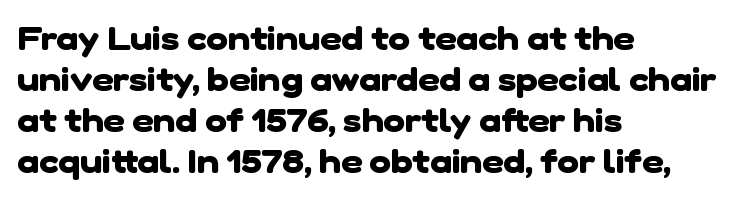
Q: Is the text bold? A: Yes.
Q: Is the typeface a serif or a sans-serif typeface? A: Sans-serif.
Q: Is the text underlined? A: No.
Q: How is the paragraph aligned? A: Left-aligned.
Q: Is the spacing between letters normal or unusually wide? A: Normal.
Q: Width (condensed, normal, or wide)? A: Normal.
Q: Stroke contrast? A: Low.
Q: x-height? A: Medium.
Q: Monospaced? A: No.
